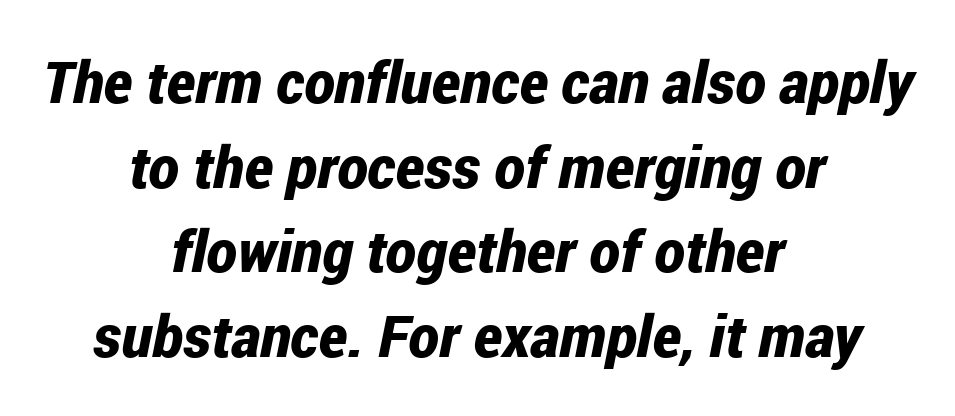
{"italic": "yes", "lean": "right", "slant_degrees": 12, "bold": "yes", "weight": "bold", "width": "condensed", "stroke_contrast": "low", "x_height": "medium", "monospaced": "no", "underline": "no", "align": "center", "line_spacing": "normal", "line_spacing_ratio": 1.46, "letter_spacing": "normal", "letter_spacing_em": 0.0, "glyph_px": 58}
